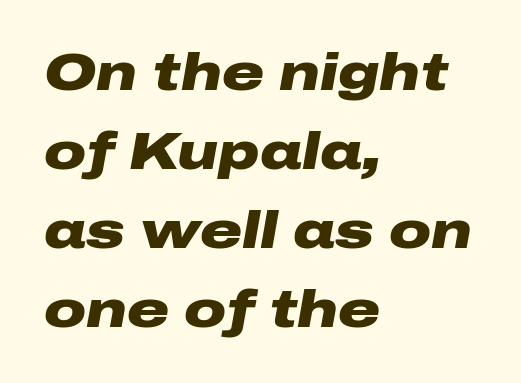
The image shows 52 px heavy, wide type, italic (leaning right); set left-aligned, normal line spacing (1.52x), normal letter spacing, not underlined; low stroke contrast and a medium x-height.
